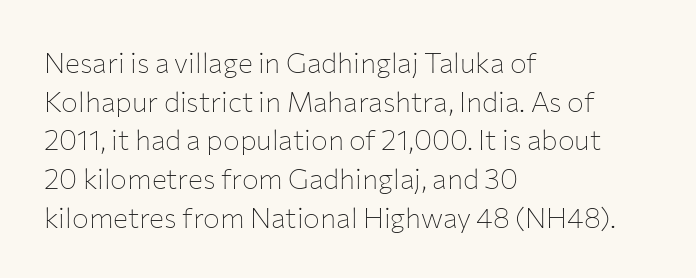
{"serif": "no", "italic": "no", "bold": "no", "weight": "thin", "width": "normal", "stroke_contrast": "low", "x_height": "medium", "monospaced": "no", "underline": "no", "align": "left", "line_spacing": "normal", "line_spacing_ratio": 1.38, "letter_spacing": "normal", "letter_spacing_em": 0.0, "glyph_px": 28}
